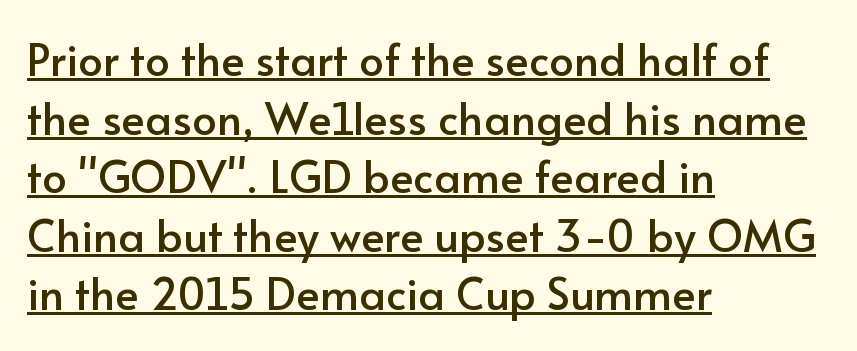
Emphasis is given by a line drawn under the lettering. It's the straight-up-and-down kind of type. Rows of type keep a routine distance in the vertical direction. These lines are composed in type without serifs. The setting favours the left margin, as ordinary paragraphs usually do. Spacing verdict: proportional, widths tailored to each character.
